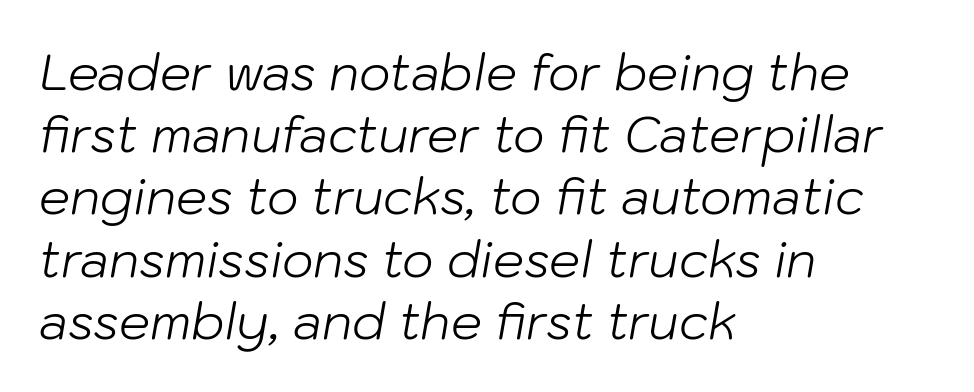
These lines are rendered in a variable-pitch font. Baseline-to-baseline distance is the conventional proportion of letter height. Honestly, the letter spacing is just normal — you wouldn't notice it. Letters rest on an invisible, unmarked baseline.
